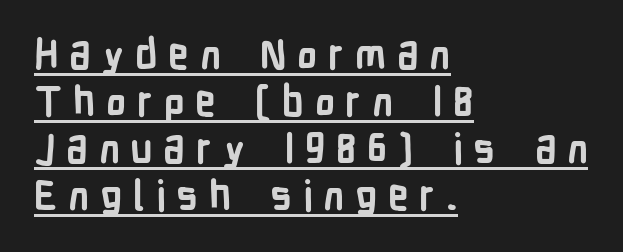
Q: Is the text bold? A: Yes.
Q: Is the text italic (slanted)? A: No, it is upright.
Q: Is the typeface a serif or a sans-serif typeface? A: Sans-serif.
Q: Is the text underlined? A: Yes.
Q: How is the paragraph aligned? A: Left-aligned.
Q: Is the spacing between letters normal or unusually wide? A: Unusually wide.
Q: Is the spacing between lines tight, normal or loose? A: Tight.
Q: Width (condensed, normal, or wide)? A: Condensed.
Q: Stroke contrast? A: Low.
Q: x-height? A: Medium.
Q: Monospaced? A: No.
